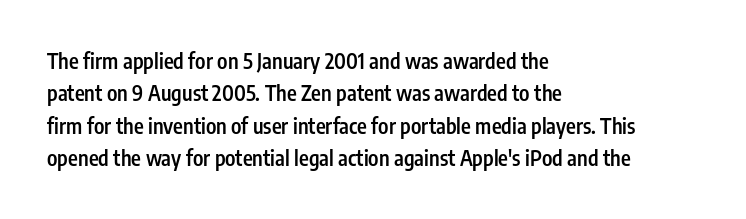
{"italic": "no", "bold": "semi", "underline": "no", "align": "left", "line_spacing": "normal", "line_spacing_ratio": 1.54, "letter_spacing": "normal", "letter_spacing_em": 0.0, "glyph_px": 21}
